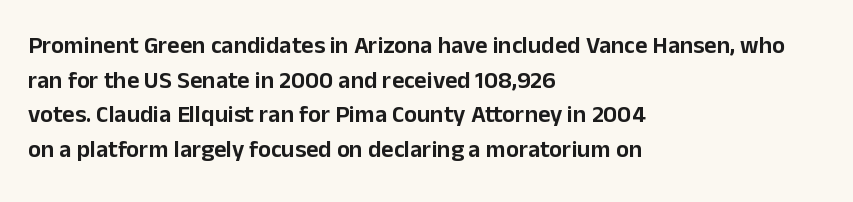
The image shows 24 px text type, upright; set left-aligned, normal line spacing (1.44x), normal letter spacing, not underlined.
